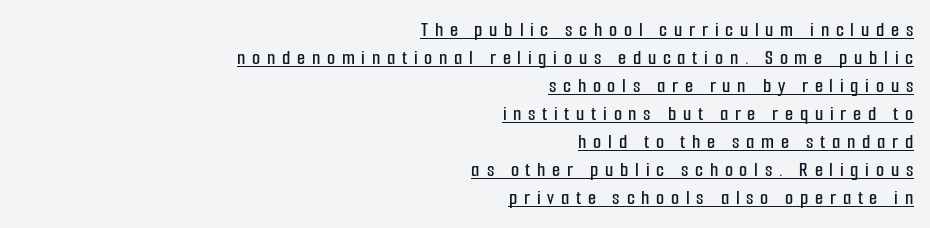
Q: Is the text italic (slanted)? A: No, it is upright.
Q: Is the text underlined? A: Yes.
Q: How is the paragraph aligned? A: Right-aligned.
Q: Is the spacing between letters normal or unusually wide? A: Unusually wide.
Q: Is the spacing between lines tight, normal or loose? A: Normal.
